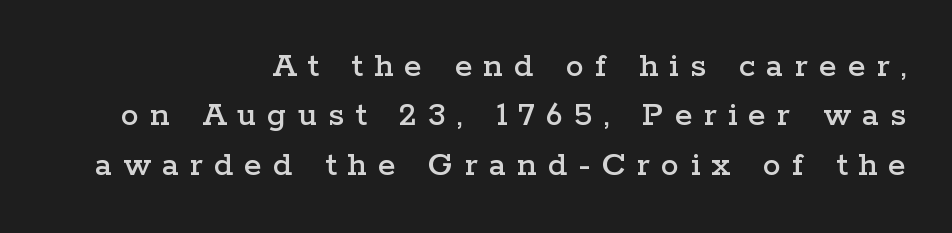
These lines stack with their right ends in a neat column. Nope, not italic — everything's standing straight. The tracking reads as deliberately expanded to a designer's eye. Whoever set this chose a conventional vertical rhythm. The face used here is seriffed, in the tradition of book romans. Think of a printed novel: that variable character pitch is what you see here.
